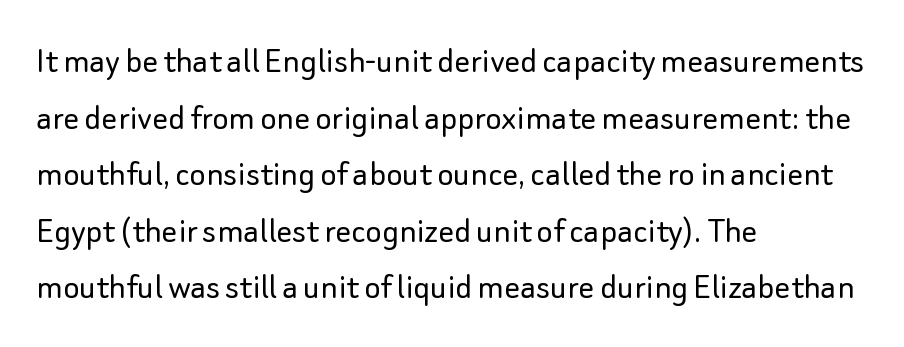
Q: Is the text bold? A: No.
Q: Is the text italic (slanted)? A: No, it is upright.
Q: Is the typeface a serif or a sans-serif typeface? A: Sans-serif.
Q: Is the text underlined? A: No.
Q: How is the paragraph aligned? A: Left-aligned.
Q: Is the spacing between letters normal or unusually wide? A: Normal.
Q: Is the spacing between lines tight, normal or loose? A: Normal.
Q: Width (condensed, normal, or wide)? A: Normal.
Q: Stroke contrast? A: Low.
Q: x-height? A: Small.
Q: Monospaced? A: No.
